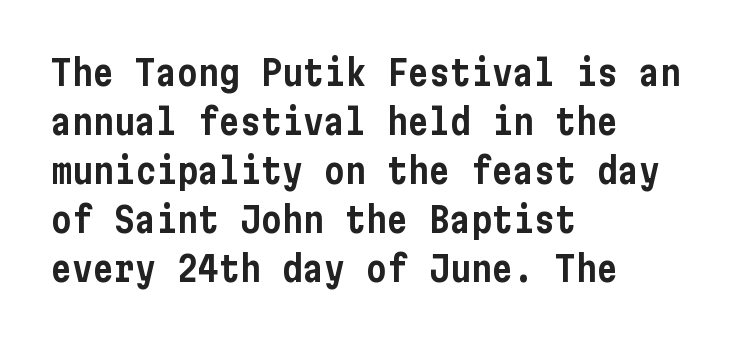
{"serif": "no", "italic": "no", "width": "condensed", "stroke_contrast": "low", "x_height": "medium", "underline": "no", "align": "left", "line_spacing": "normal", "line_spacing_ratio": 1.4, "letter_spacing": "normal", "letter_spacing_em": 0.0, "glyph_px": 35}
